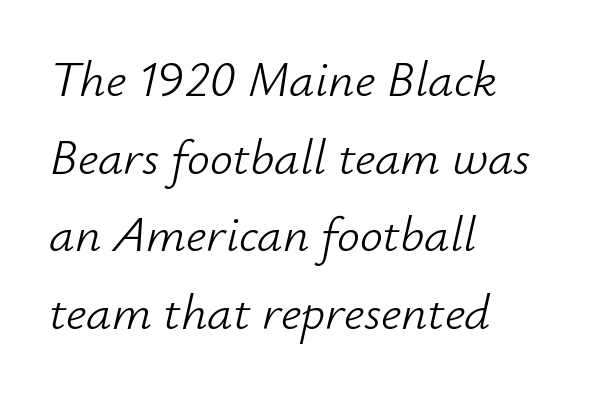
The image shows 51 px light type, italic (leaning right); set left-aligned, normal line spacing (1.52x), normal letter spacing, not underlined; low stroke contrast and a small x-height.
